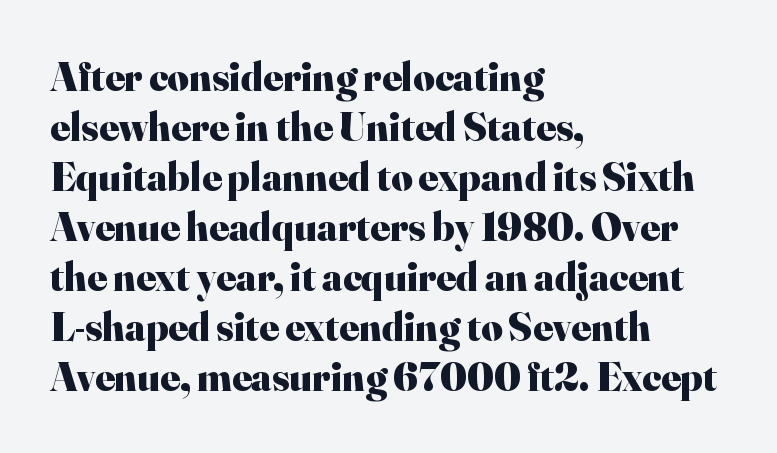
The image shows 41 px heavy serif type, upright; set left-aligned, line spacing 1.22x, normal letter spacing, not underlined; high stroke contrast and a small x-height.
